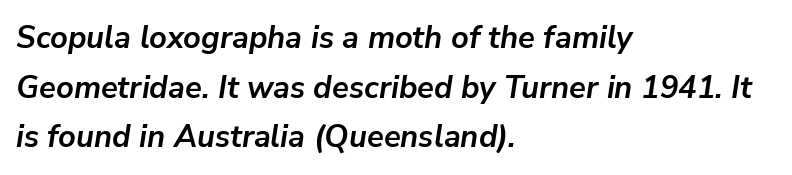
The image shows 31 px semibold type, italic (leaning right); set left-aligned, normal line spacing (1.6x), normal letter spacing, not underlined; low stroke contrast and a medium x-height.
